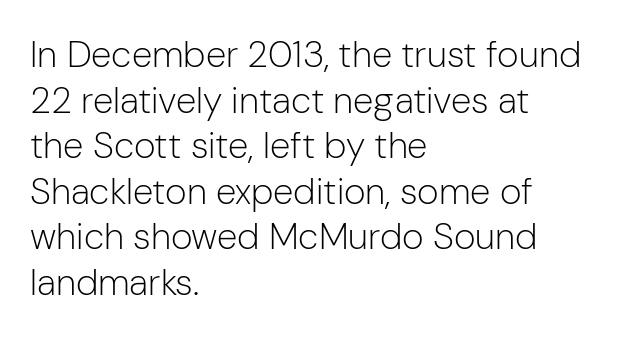
Q: Is the text bold? A: No.
Q: Is the text italic (slanted)? A: No, it is upright.
Q: Is the typeface a serif or a sans-serif typeface? A: Sans-serif.
Q: Is the text underlined? A: No.
Q: How is the paragraph aligned? A: Left-aligned.
Q: Is the spacing between letters normal or unusually wide? A: Normal.
Q: Width (condensed, normal, or wide)? A: Normal.
Q: Stroke contrast? A: Low.
Q: x-height? A: Medium.
Q: Monospaced? A: No.
